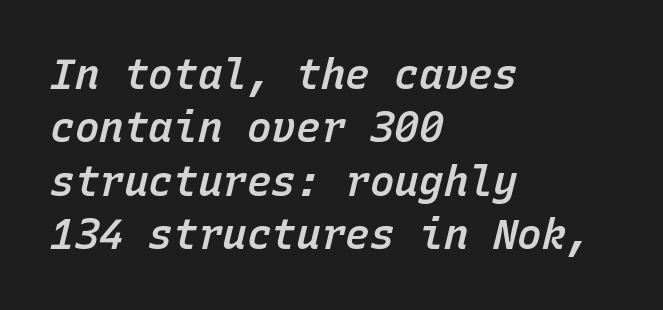
{"italic": "yes", "lean": "right", "slant_degrees": 15, "bold": "semi", "weight": "semibold", "width": "normal", "stroke_contrast": "low", "x_height": "medium", "monospaced": "yes", "underline": "no", "align": "left", "line_spacing": "normal", "line_spacing_ratio": 1.3, "letter_spacing": "normal", "letter_spacing_em": 0.0, "glyph_px": 41}
